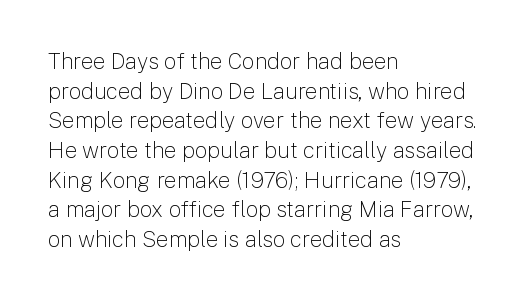
The image shows 22 px text type, upright; set left-aligned, normal line spacing (1.35x), normal letter spacing, not underlined.
